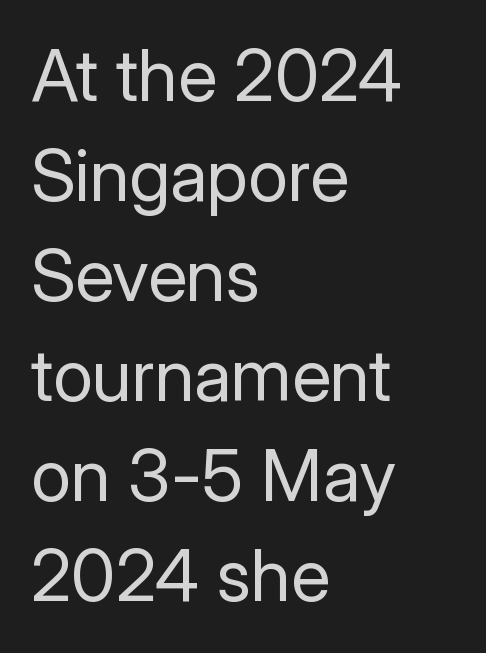
{"serif": "no", "italic": "no", "bold": "no", "weight": "regular", "width": "normal", "stroke_contrast": "low", "x_height": "medium", "monospaced": "no", "underline": "no", "align": "left", "line_spacing": "normal", "line_spacing_ratio": 1.39, "letter_spacing": "normal", "letter_spacing_em": 0.0, "glyph_px": 72}
